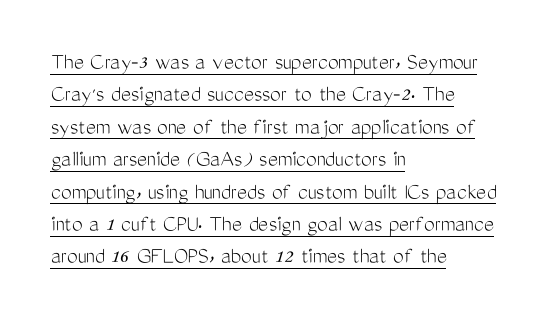
{"italic": "no", "bold": "no", "underline": "yes", "align": "left", "line_spacing": "normal", "line_spacing_ratio": 1.35, "letter_spacing": "normal", "letter_spacing_em": 0.0, "glyph_px": 24}
